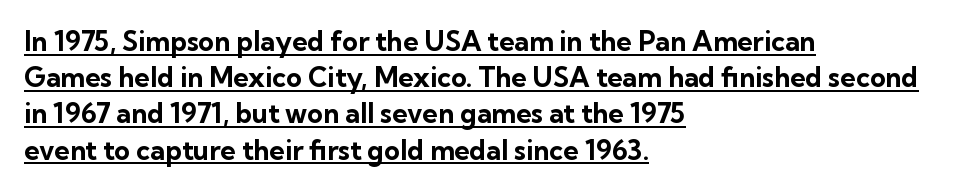
A baseline rule has been typeset under these characters. The lines in this sample share a left origin and differ only in where they stop. The specimen reads as upright at a glance. The letterforms sit shoulder to shoulder at normal distance. Weight: bold.
